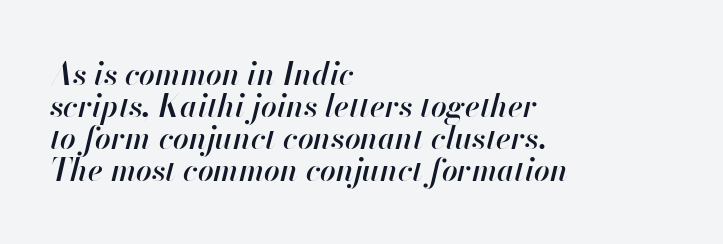
The image shows 31 px semibold type, italic (leaning right); set left-aligned, tight line spacing (1.03x), normal letter spacing, not underlined; high stroke contrast and a small x-height.
